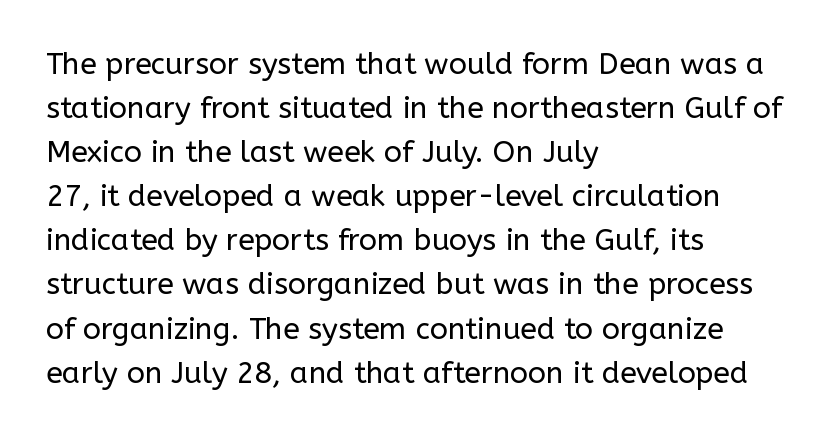
The image shows 30 px regular-weight sans-serif type, upright; set left-aligned, normal line spacing (1.47x), normal letter spacing, not underlined; low stroke contrast and a medium x-height.
